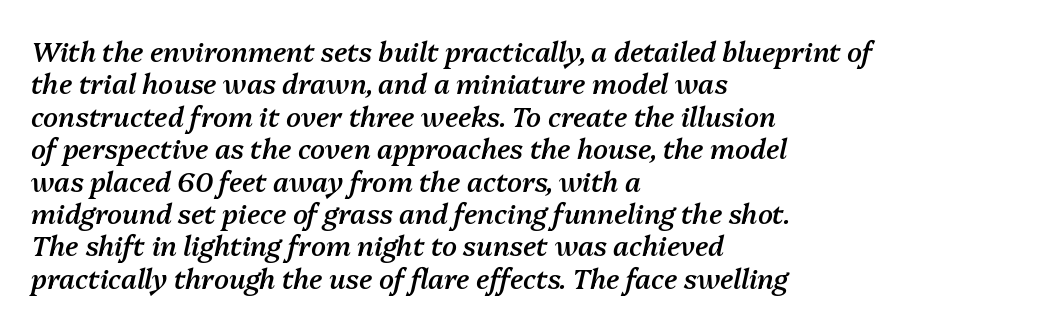
Q: Is the text bold? A: Semi-bold.
Q: Is the text italic (slanted)? A: Yes, it leans right by about 13 degrees.
Q: Is the text underlined? A: No.
Q: How is the paragraph aligned? A: Left-aligned.
Q: Is the spacing between letters normal or unusually wide? A: Normal.
